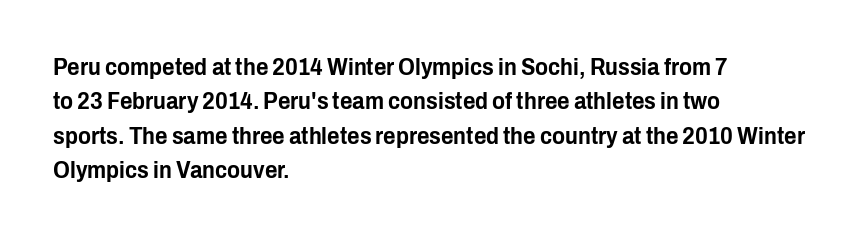
{"italic": "no", "underline": "no", "align": "left", "line_spacing": "normal", "line_spacing_ratio": 1.43, "letter_spacing": "normal", "letter_spacing_em": 0.0, "glyph_px": 24}
